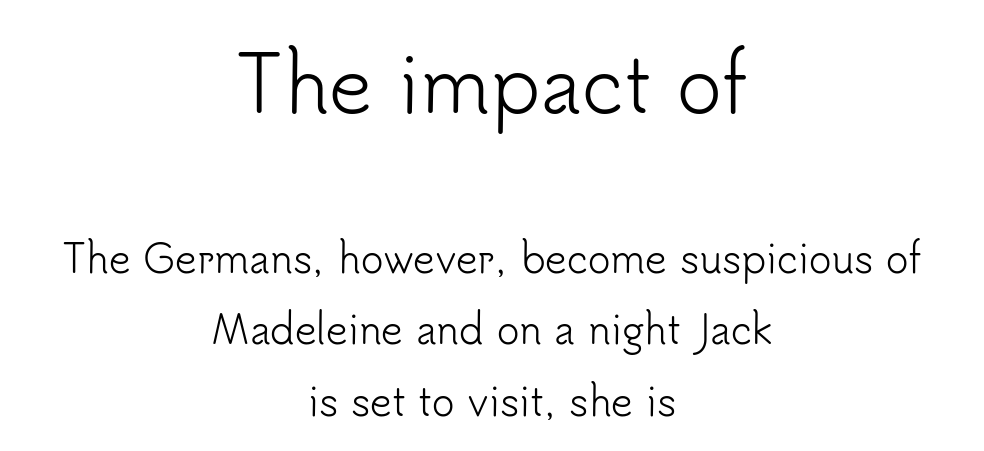
Q: Is the text bold? A: No.
Q: Is the text italic (slanted)? A: No, it is upright.
Q: Is the typeface a serif or a sans-serif typeface? A: Sans-serif.
Q: Is the text underlined? A: No.
Q: How is the paragraph aligned? A: Centered.
Q: Is the spacing between letters normal or unusually wide? A: Normal.
Q: Which block of text is set in a larger size, the first (top) or the second (bottom)? A: The first (top) one.
Q: Width (condensed, normal, or wide)? A: Normal.
Q: Stroke contrast? A: Low.
Q: x-height? A: Small.
Q: Monospaced? A: No.
